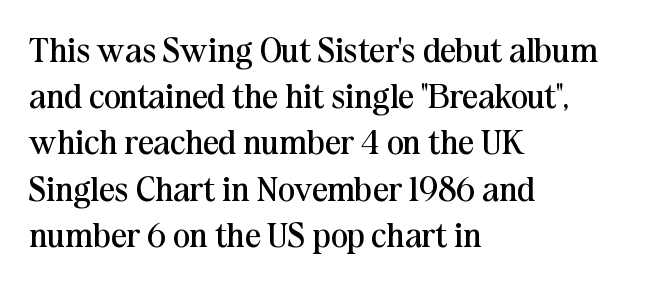
{"serif": "yes", "italic": "no", "bold": "no", "weight": "regular", "width": "normal", "stroke_contrast": "medium", "x_height": "medium", "monospaced": "no", "underline": "no", "align": "left", "line_spacing": "normal", "line_spacing_ratio": 1.32, "letter_spacing": "normal", "letter_spacing_em": 0.0, "glyph_px": 35}
